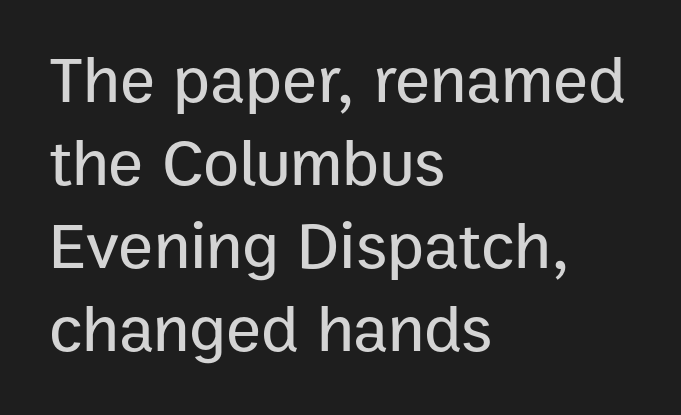
Each line starts at the same left margin while the right side varies. What kind of face is this? One without serifs — a sans. The gaps between neighbouring characters are ordinary and unremarkable. In terms of posture, this sample is upright. This sample keeps an unexceptional amount of space between lines. Descender tails drop into unmarked territory.
